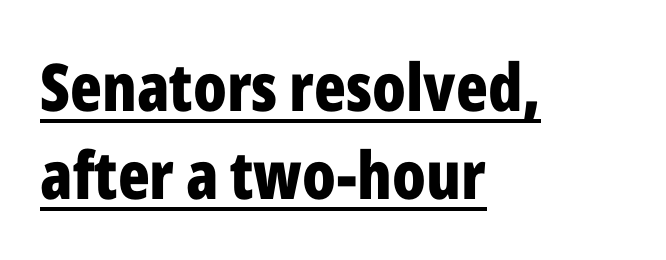
Q: Is the text bold? A: Yes.
Q: Is the text italic (slanted)? A: No, it is upright.
Q: Is the typeface a serif or a sans-serif typeface? A: Sans-serif.
Q: Is the text underlined? A: Yes.
Q: How is the paragraph aligned? A: Left-aligned.
Q: Is the spacing between letters normal or unusually wide? A: Normal.
Q: Is the spacing between lines tight, normal or loose? A: Normal.
Q: Width (condensed, normal, or wide)? A: Condensed.
Q: Stroke contrast? A: Low.
Q: x-height? A: Medium.
Q: Monospaced? A: No.
